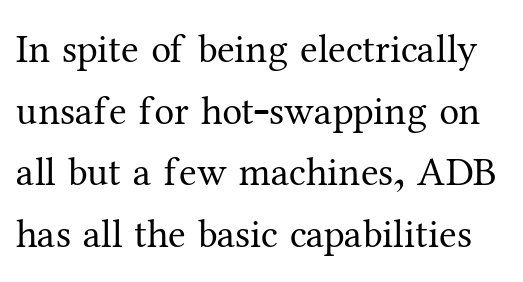
The weight would be labelled regular, book, light, or lighter still. The gap between lines stays unmarked. Do the letters lean? They stand straight. No extra tracking has been applied to these lines. In terms of letterform style, serifs are clearly present. Baseline-to-baseline distance is the conventional proportion of letter height.
